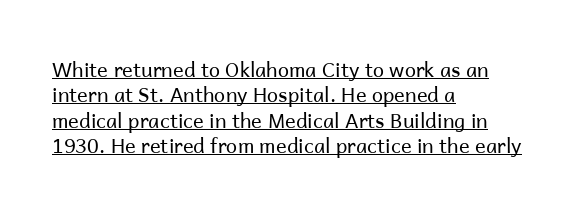
{"italic": "no", "bold": "no", "underline": "yes", "align": "left", "line_spacing": "normal", "line_spacing_ratio": 1.27, "letter_spacing": "normal", "letter_spacing_em": 0.0, "glyph_px": 20}
